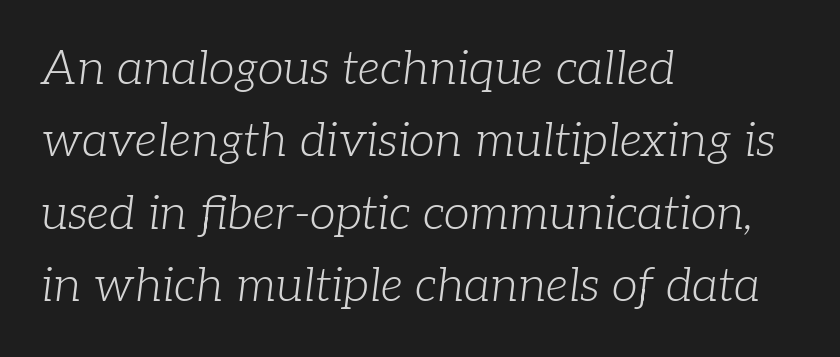
Do the characters align in a grid? No, the font is proportional. The typeface chosen for these lines features serifs. Words appear dense and cohesive because spacing is normal. Typeset ragged right — the left edge is the straight one.
